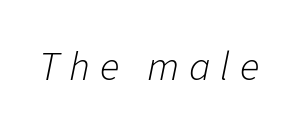
Here the designer chose a conventional face with non-uniform glyph widths. The space beneath each line is pristine and unruled. Would a proofreader flag this as italicized? Yes. This sample uses expanded letter spacing, leaving extra air between glyphs. No chunkiness to these letters — they're not bold.
